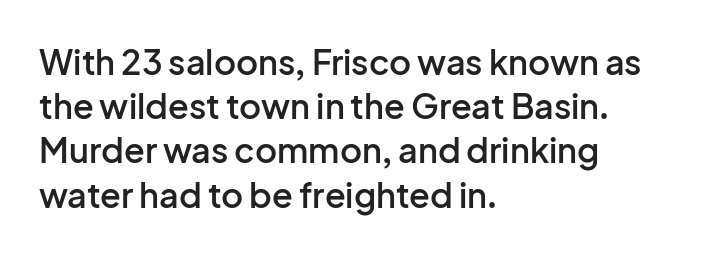
Q: Is the text bold? A: Semi-bold.
Q: Is the text italic (slanted)? A: No, it is upright.
Q: Is the typeface a serif or a sans-serif typeface? A: Sans-serif.
Q: Is the text underlined? A: No.
Q: How is the paragraph aligned? A: Left-aligned.
Q: Is the spacing between letters normal or unusually wide? A: Normal.
Q: Is the spacing between lines tight, normal or loose? A: Normal.
Q: Width (condensed, normal, or wide)? A: Normal.
Q: Stroke contrast? A: Low.
Q: x-height? A: Medium.
Q: Monospaced? A: No.
